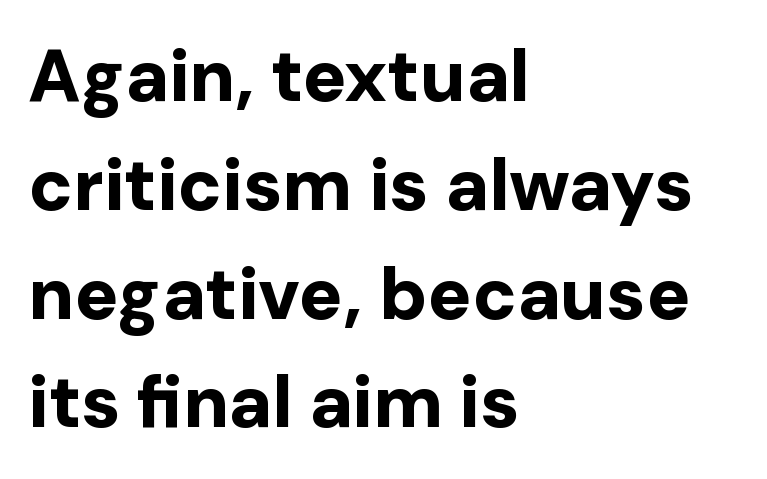
The image shows 73 px bold sans-serif type, upright; set left-aligned, normal line spacing (1.49x), normal letter spacing, not underlined; low stroke contrast and a medium x-height.
